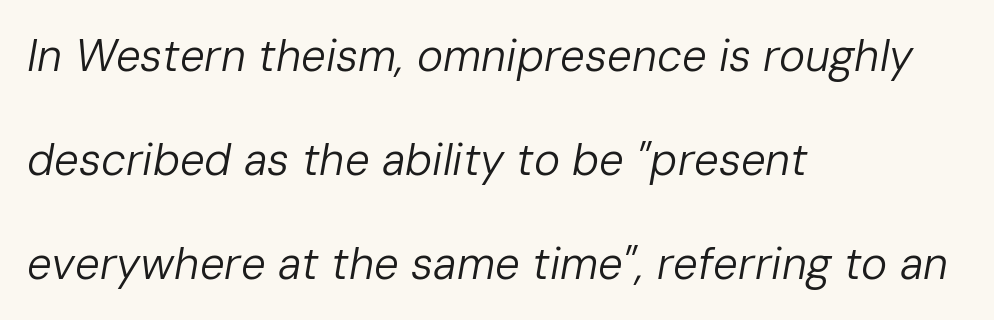
Does extra space separate the letters? No, they use regular spacing. Baseline-to-baseline distance is far greater than the letter height. The face used here is proportionally spaced, like ordinary book or web type. If you drew a line through each stem, it would be angled. The specimen omits any rule beneath the text block's lines.
